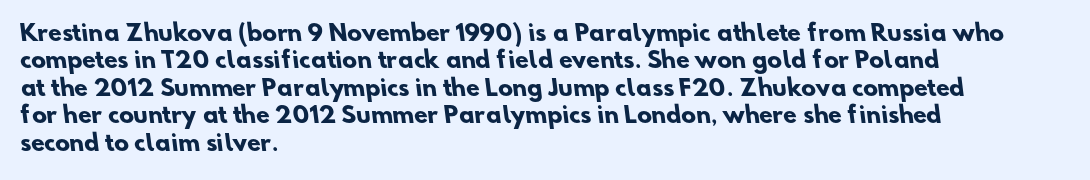
The lines sit at an ordinary, default distance from one another. Has an underline been added? It has not. As a designer I'd log this as weight 700, bold. Reading down the block, your eye returns to a fixed left position each line. Nobody touched the tracking dial on this one.
